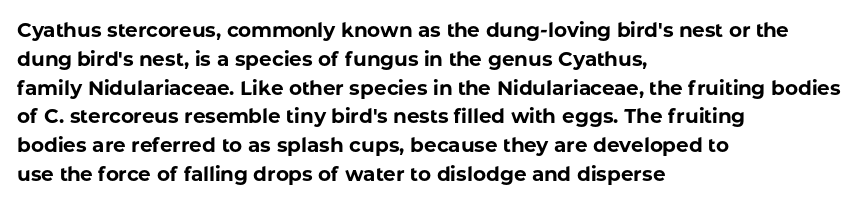
Line starts are locked; line ends wander. Bold? Absolutely — the strokes are thick and heavy. Nobody touched the tracking dial on this one. Bare-footed words on every line. These lines sit exactly where default settings would place them.
